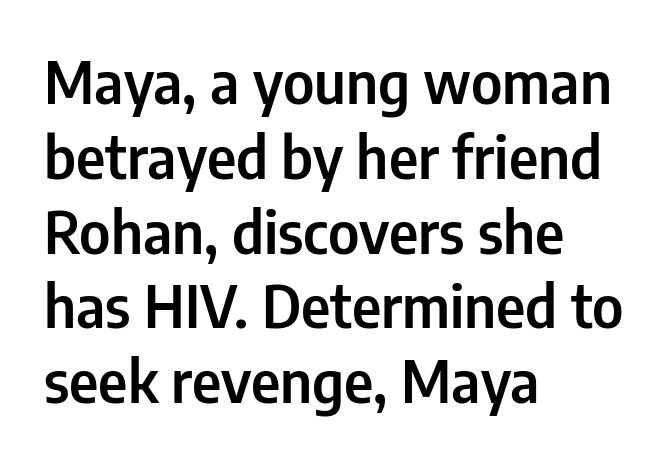
{"serif": "no", "italic": "no", "width": "condensed", "stroke_contrast": "low", "x_height": "medium", "monospaced": "no", "underline": "no", "align": "left", "line_spacing": "normal", "line_spacing_ratio": 1.29, "letter_spacing": "normal", "letter_spacing_em": 0.0, "glyph_px": 58}
